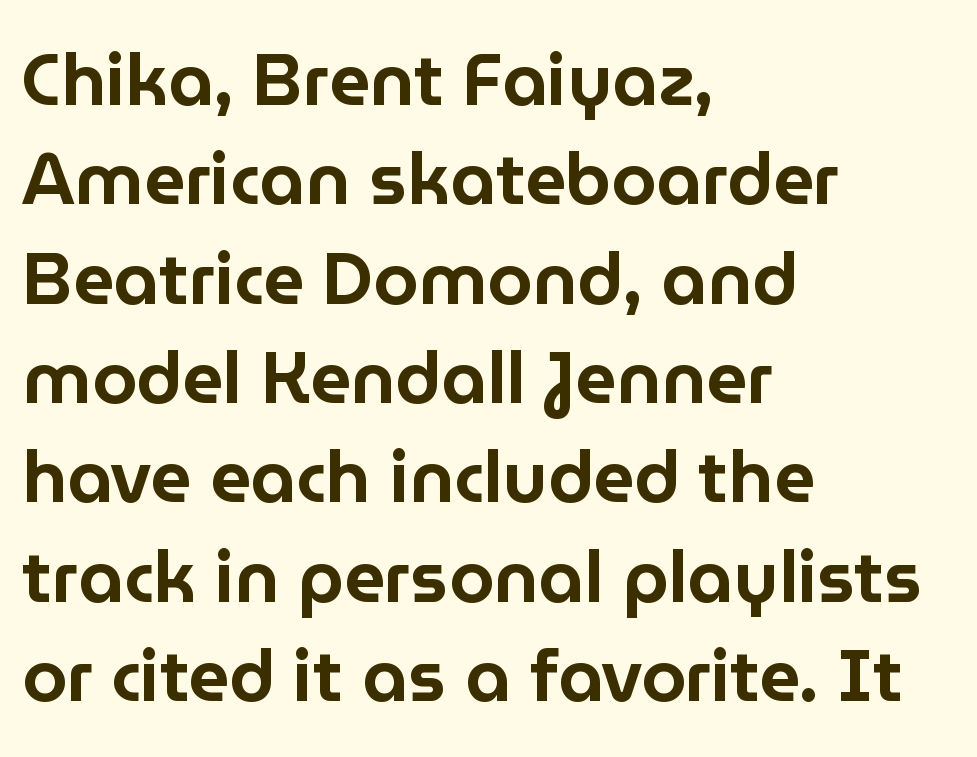
Q: Is the text italic (slanted)? A: No, it is upright.
Q: Is the typeface a serif or a sans-serif typeface? A: Sans-serif.
Q: Is the text underlined? A: No.
Q: How is the paragraph aligned? A: Left-aligned.
Q: Is the spacing between letters normal or unusually wide? A: Normal.
Q: Is the spacing between lines tight, normal or loose? A: Normal.
Q: Width (condensed, normal, or wide)? A: Normal.
Q: Stroke contrast? A: Low.
Q: x-height? A: Medium.
Q: Monospaced? A: No.
